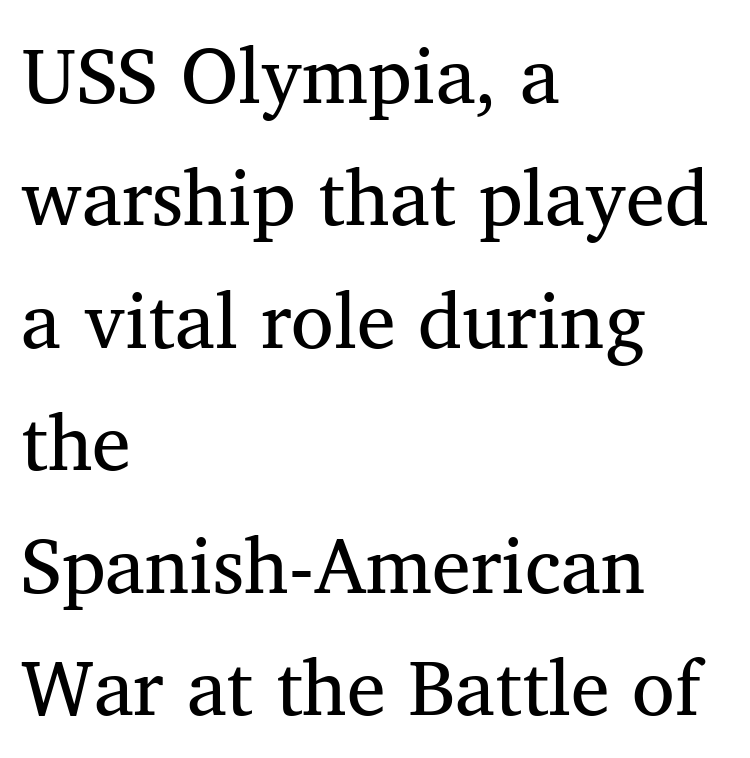
The image shows 78 px regular-weight serif type, upright; set left-aligned, normal line spacing (1.57x), normal letter spacing, not underlined; medium stroke contrast and a medium x-height.
